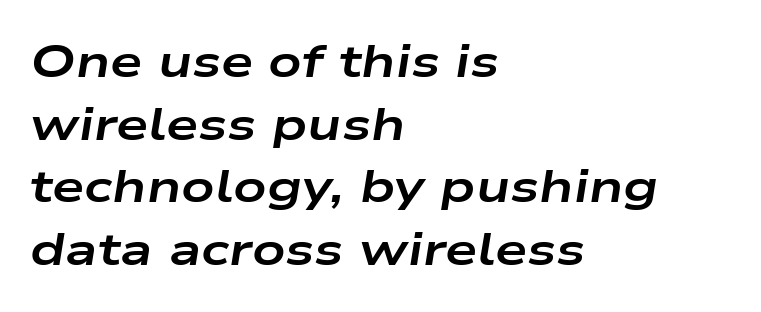
{"italic": "yes", "lean": "right", "slant_degrees": 9, "bold": "yes", "weight": "bold", "width": "wide", "stroke_contrast": "low", "x_height": "medium", "monospaced": "no", "underline": "no", "align": "left", "line_spacing": "normal", "line_spacing_ratio": 1.36, "letter_spacing": "normal", "letter_spacing_em": 0.0, "glyph_px": 46}
